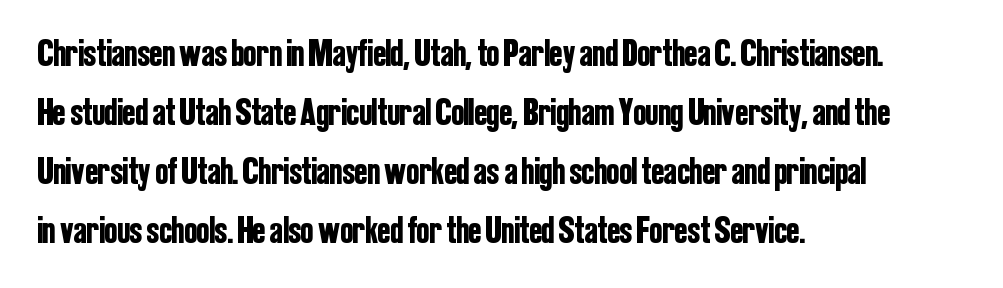
Every row of glyphs begins at an identical x-position on the left. Tracking value appears to be zero — textbook default spacing. Spacing verdict: proportional, widths tailored to each character. Note: no serifs on the glyphs. Every stem runs plumb, perpendicular to the baseline. The string is rendered with underlining switched off.
